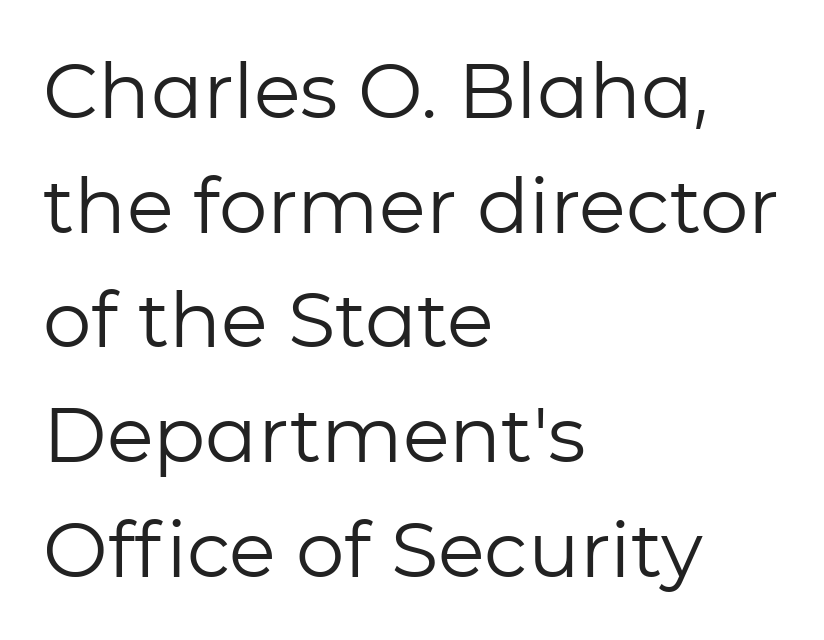
Q: Is the text bold? A: No.
Q: Is the text italic (slanted)? A: No, it is upright.
Q: Is the typeface a serif or a sans-serif typeface? A: Sans-serif.
Q: Is the text underlined? A: No.
Q: How is the paragraph aligned? A: Left-aligned.
Q: Is the spacing between letters normal or unusually wide? A: Normal.
Q: Is the spacing between lines tight, normal or loose? A: Normal.
Q: Width (condensed, normal, or wide)? A: Normal.
Q: Stroke contrast? A: Low.
Q: x-height? A: Medium.
Q: Monospaced? A: No.
